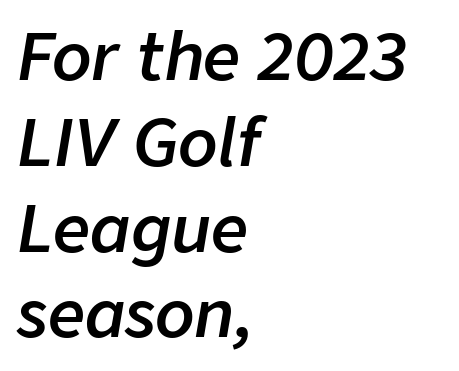
Varying glyph widths throughout — classic text-font behaviour. One-word summary of the alignment: left. This sample uses an oblique cut, with every glyph tilted off the vertical. The rows are spaced the way most documents space them. Each word holds together tightly as a unit, with standard inter-letter gaps. Lines of text with bare space underneath.
